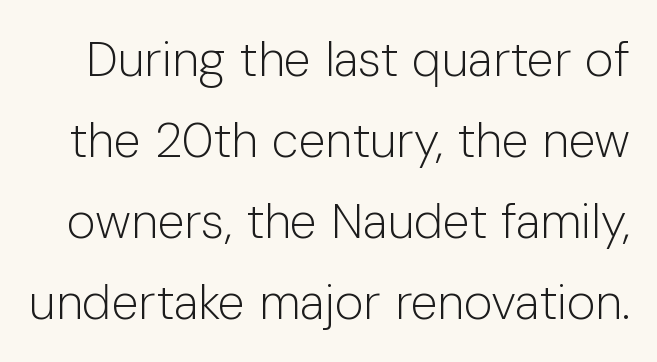
Q: Is the text bold? A: No.
Q: Is the text italic (slanted)? A: No, it is upright.
Q: Is the typeface a serif or a sans-serif typeface? A: Sans-serif.
Q: Is the text underlined? A: No.
Q: Is the spacing between letters normal or unusually wide? A: Normal.
Q: Is the spacing between lines tight, normal or loose? A: Normal.
Q: Width (condensed, normal, or wide)? A: Normal.
Q: Stroke contrast? A: Low.
Q: x-height? A: Medium.
Q: Monospaced? A: No.
